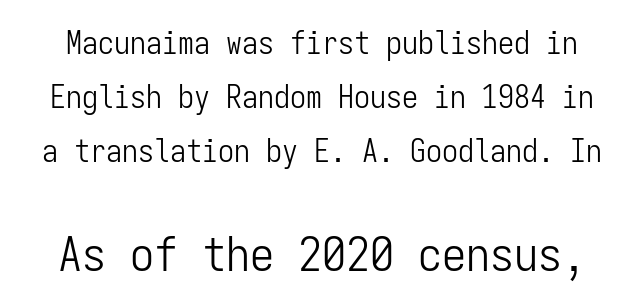
The image shows 48 px light, condensed sans-serif type, upright, monospaced; set normal line spacing (1.69x), normal letter spacing, not underlined; the second (bottom) block is 1.5x larger; low stroke contrast and a medium x-height.
